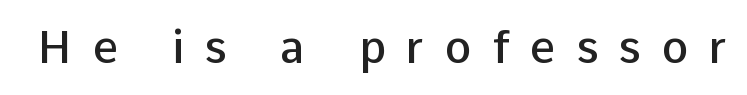
Each word looks stretched out because of the extra space between its letters. Semibold letterforms, between regular and bold. Is this a sans? Yes — the strokes have no serifs. Descenders are the only things crossing below the line. Notice how the stems are strictly vertical — no italics here.
